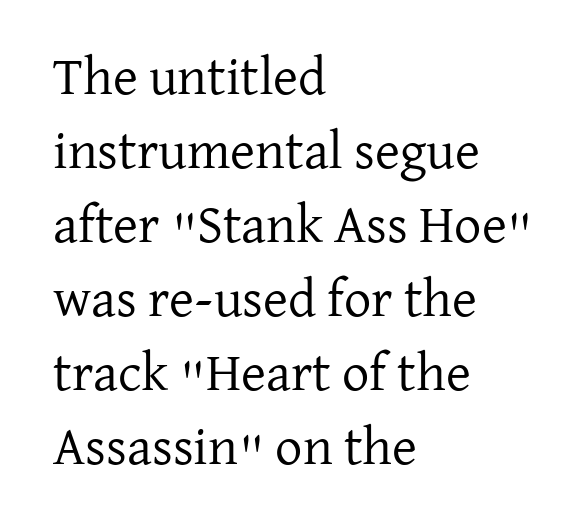
Notice how the stems are strictly vertical — no italics here. Horizontal alignment here is leftward, the default for most running prose. Type without underlining. Does the leading feel generous? No, just average.
